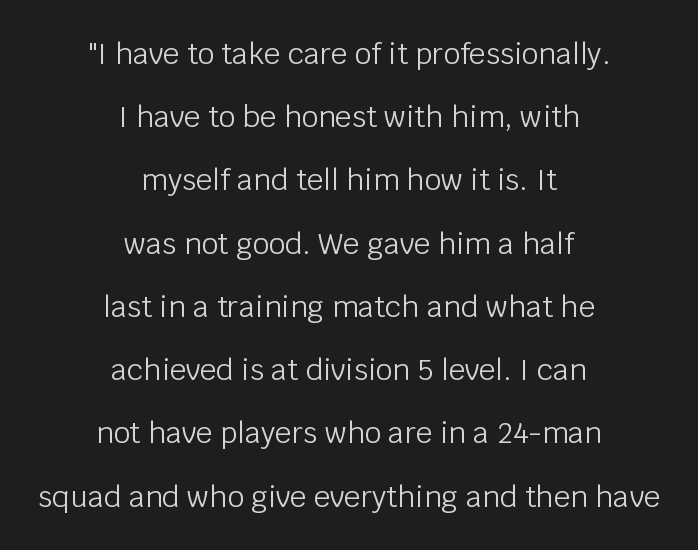
Q: Is the text bold? A: No.
Q: Is the text italic (slanted)? A: No, it is upright.
Q: Is the typeface a serif or a sans-serif typeface? A: Sans-serif.
Q: Is the text underlined? A: No.
Q: How is the paragraph aligned? A: Centered.
Q: Is the spacing between letters normal or unusually wide? A: Normal.
Q: Is the spacing between lines tight, normal or loose? A: Loose.
Q: Width (condensed, normal, or wide)? A: Normal.
Q: Stroke contrast? A: Low.
Q: x-height? A: Large.
Q: Monospaced? A: No.
